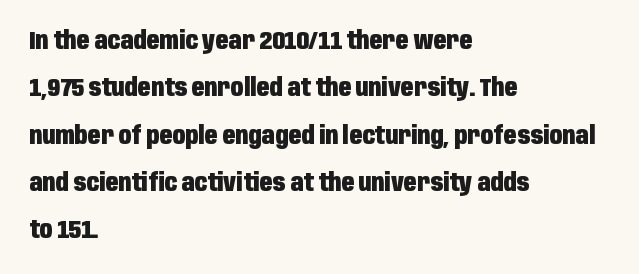
Q: Is the text bold? A: Yes.
Q: Is the text italic (slanted)? A: No, it is upright.
Q: Is the text underlined? A: No.
Q: How is the paragraph aligned? A: Left-aligned.
Q: Is the spacing between letters normal or unusually wide? A: Normal.
Q: Is the spacing between lines tight, normal or loose? A: Loose.
